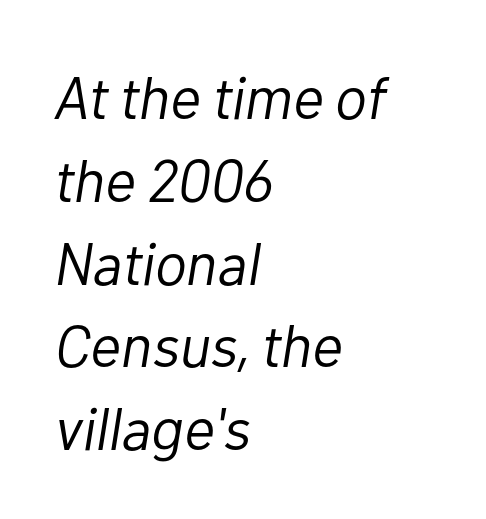
Q: Is the text bold? A: No.
Q: Is the text italic (slanted)? A: Yes, it leans right by about 10 degrees.
Q: Is the text underlined? A: No.
Q: How is the paragraph aligned? A: Left-aligned.
Q: Is the spacing between letters normal or unusually wide? A: Normal.
Q: Is the spacing between lines tight, normal or loose? A: Normal.
Q: Width (condensed, normal, or wide)? A: Normal.
Q: Stroke contrast? A: Low.
Q: x-height? A: Medium.
Q: Monospaced? A: No.
